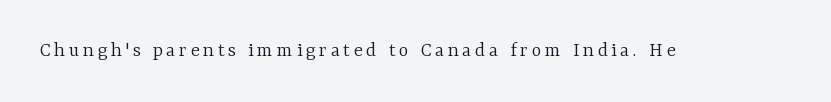
{"italic": "no", "bold": "no", "underline": "no", "glyph_px": 21}
